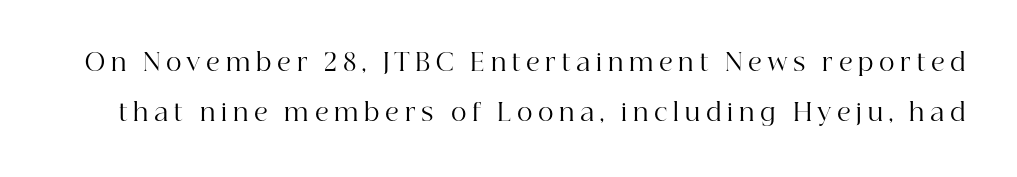
{"italic": "no", "bold": "no", "underline": "no", "line_spacing": "loose", "line_spacing_ratio": 2.08, "letter_spacing": "wide", "letter_spacing_em": 0.24, "glyph_px": 24}
